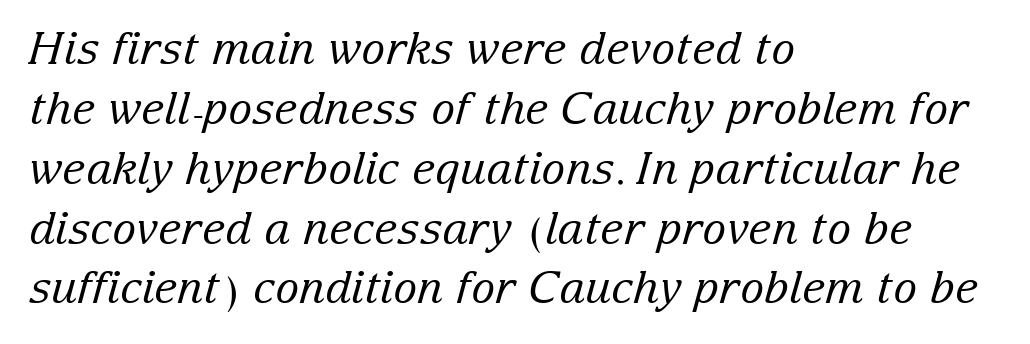
{"serif": "yes", "italic": "yes", "lean": "right", "slant_degrees": 15, "bold": "no", "weight": "regular", "width": "normal", "stroke_contrast": "low", "x_height": "medium", "monospaced": "no", "underline": "no", "align": "left", "line_spacing": "normal", "line_spacing_ratio": 1.33, "letter_spacing": "normal", "letter_spacing_em": 0.0, "glyph_px": 45}
